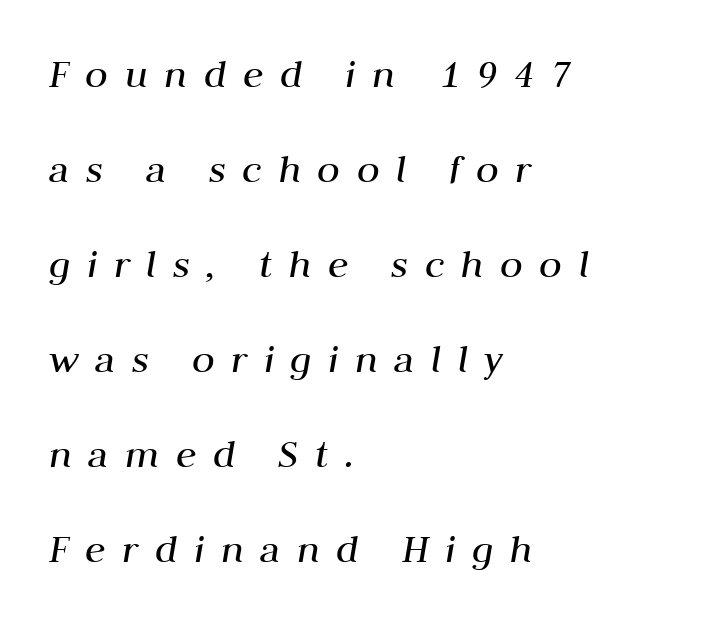
{"italic": "yes", "lean": "right", "slant_degrees": 10, "bold": "no", "weight": "regular", "width": "normal", "stroke_contrast": "medium", "x_height": "medium", "monospaced": "no", "underline": "no", "align": "left", "line_spacing": "loose", "line_spacing_ratio": 2.26, "letter_spacing": "wide", "letter_spacing_em": 0.39, "glyph_px": 42}
